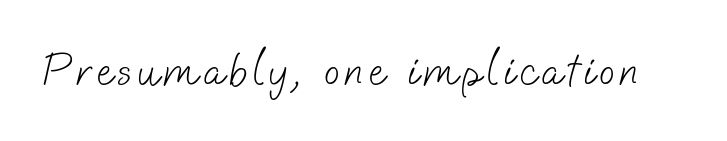
The letters advance in unequal steps, a hallmark of proportional type. The font sits on the lighter half of the weight spectrum, regular included. Words float on clear page, feet unadorned. This rendering employs a face without finishing strokes, i.e., a sans-serif.
